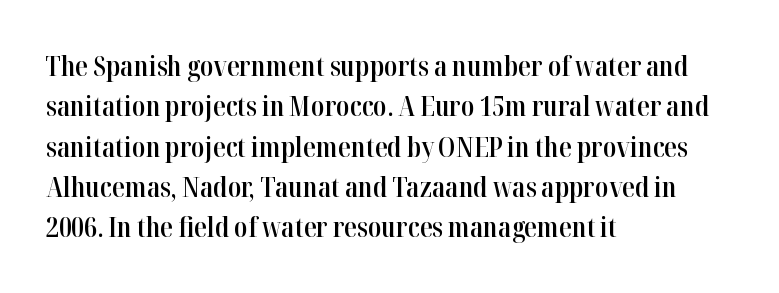
The face used here is rendered with its standard letterfit. Spacing verdict: proportional, widths tailored to each character. Emphasis by weight is partial: semibold. This rendering uses left alignment, leaving the right contour irregular. Beneath every word, the page is bare.
